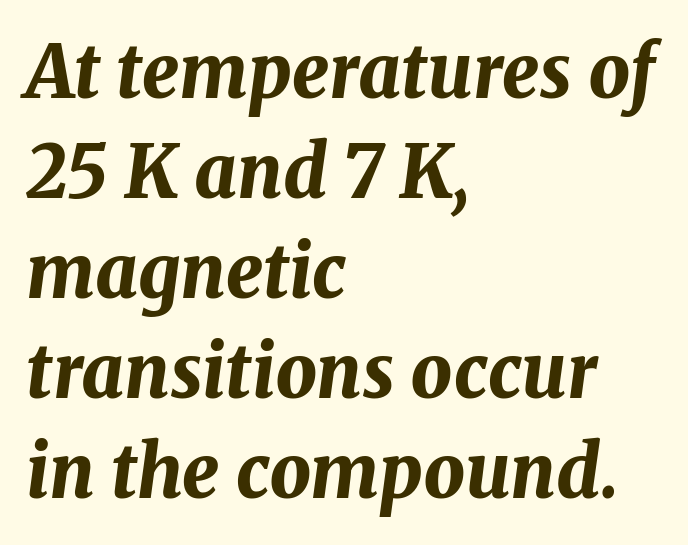
{"italic": "yes", "lean": "right", "slant_degrees": 8, "bold": "yes", "weight": "bold", "width": "normal", "stroke_contrast": "medium", "x_height": "medium", "monospaced": "no", "underline": "no", "align": "left", "line_spacing": "normal", "line_spacing_ratio": 1.37, "letter_spacing": "normal", "letter_spacing_em": 0.0, "glyph_px": 73}
